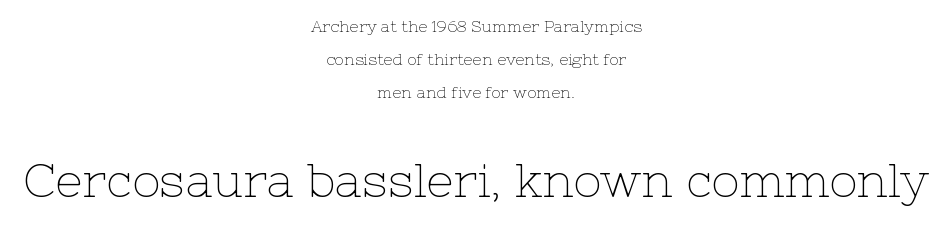
{"serif": "yes", "italic": "no", "bold": "no", "weight": "thin", "width": "normal", "stroke_contrast": "low", "x_height": "medium", "monospaced": "no", "underline": "no", "align": "center", "line_spacing": "loose", "line_spacing_ratio": 2.06, "letter_spacing": "normal", "letter_spacing_em": 0.0, "larger_block": "second", "size_ratio": 2.94, "glyph_px": 47}
